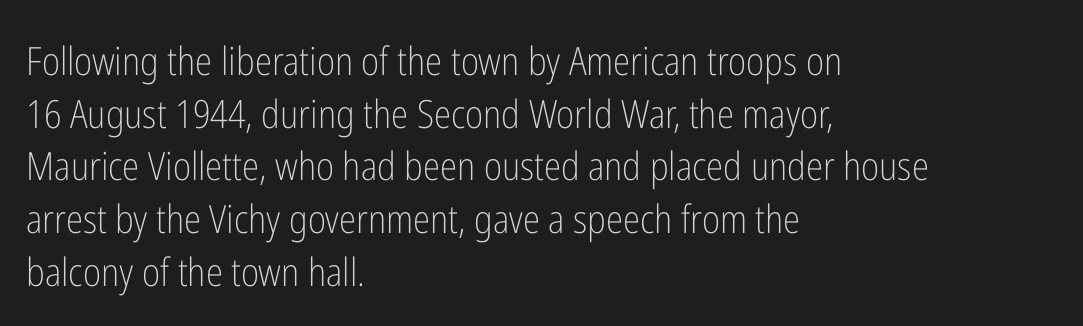
The lines in this sample share a left origin and differ only in where they stop. The words here are not underlined. Here the designer chose a conventional face with non-uniform glyph widths. Designer's note — italics off, roman on. Inter-character spacing is left at the font's built-in metrics.
